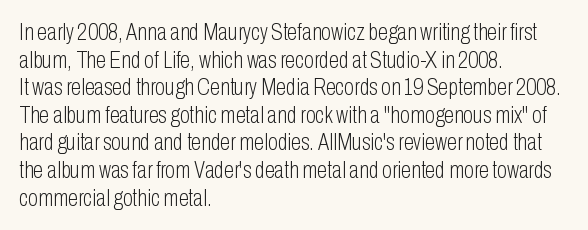
Q: Is the text bold? A: No.
Q: Is the text italic (slanted)? A: No, it is upright.
Q: Is the text underlined? A: No.
Q: How is the paragraph aligned? A: Left-aligned.
Q: Is the spacing between letters normal or unusually wide? A: Normal.
